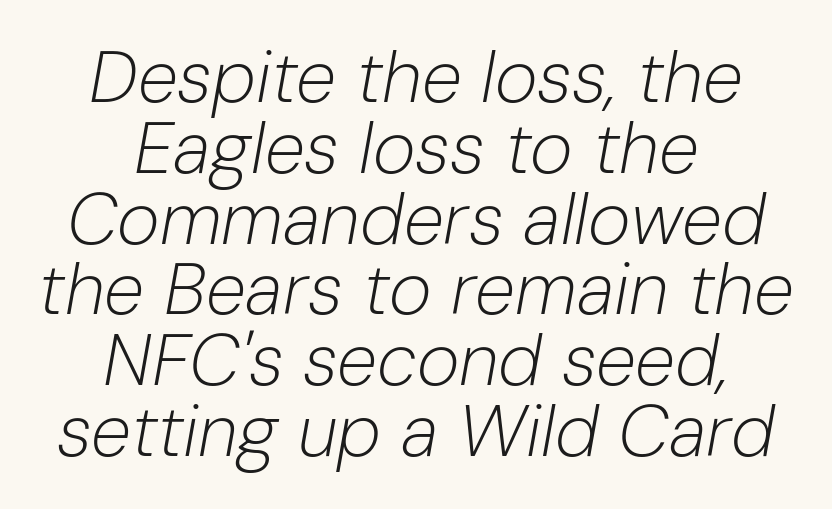
The image shows 73 px light type, italic (leaning right); set centered, tight line spacing (0.97x), normal letter spacing, not underlined; low stroke contrast and a medium x-height.
